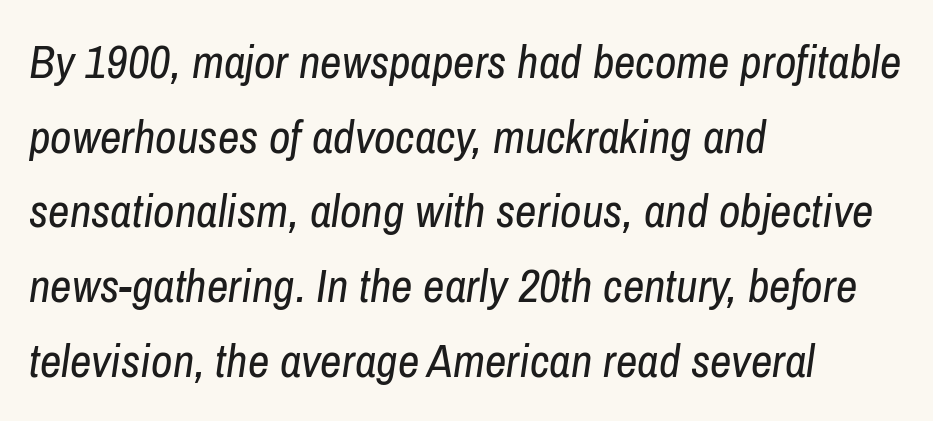
The image shows 47 px regular-weight, condensed type, italic (leaning right); set left-aligned, normal line spacing (1.59x), normal letter spacing, not underlined; low stroke contrast and a medium x-height.
